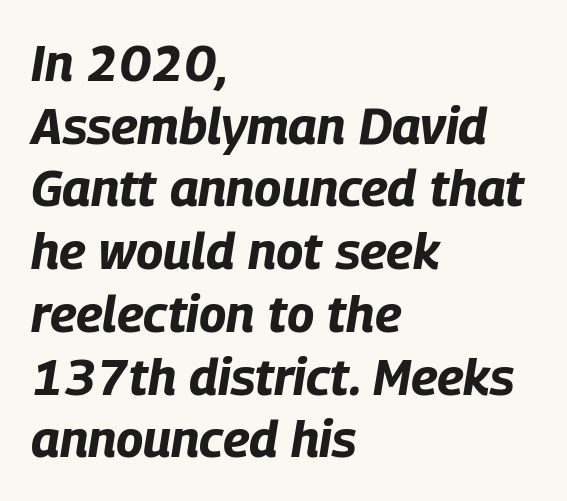
{"italic": "yes", "lean": "right", "slant_degrees": 9, "bold": "yes", "weight": "bold", "width": "condensed", "stroke_contrast": "low", "x_height": "large", "monospaced": "no", "underline": "no", "align": "left", "line_spacing_ratio": 1.23, "letter_spacing": "normal", "letter_spacing_em": 0.0, "glyph_px": 51}
